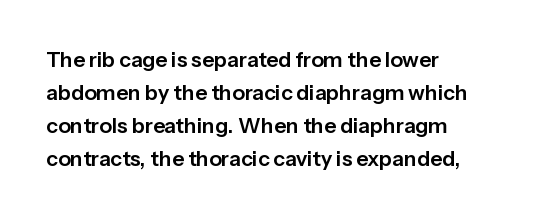
The image shows 21 px text type, upright; set left-aligned, normal line spacing (1.57x), normal letter spacing, not underlined.
